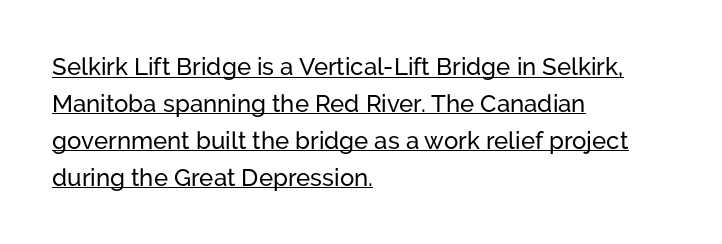
{"italic": "no", "underline": "yes", "align": "left", "line_spacing": "normal", "line_spacing_ratio": 1.54, "letter_spacing": "normal", "letter_spacing_em": 0.0, "glyph_px": 24}
